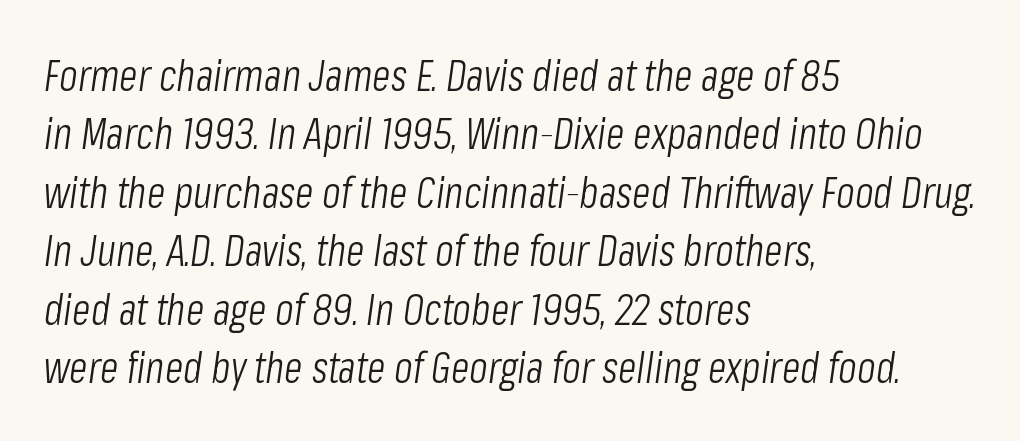
The face used here is rendered with its standard letterfit. The characters are drawn with everyday or finer stroke widths. Quick note: italic. These lines are rendered in a variable-pitch font.
